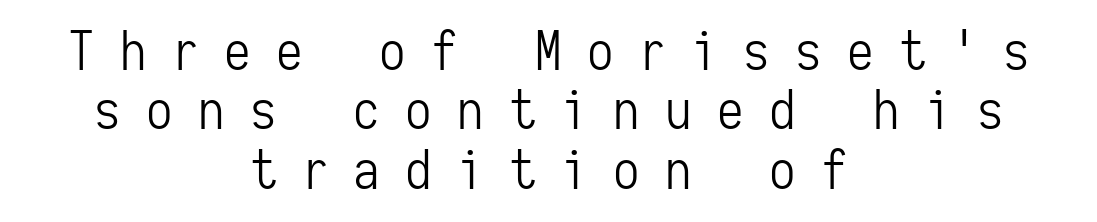
Words appear elongated and porous because spacing is wide. Centered paragraph, ragged on both sides. The foot of each line stays bare and open. In terms of posture, this sample is upright. The vertical gap from one line to the next is small. Type style note: lacks serifs.
